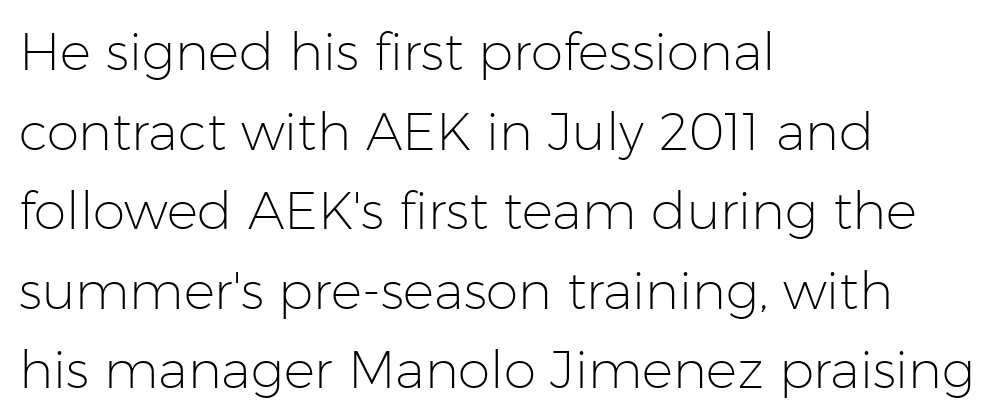
The image shows 52 px light sans-serif type, upright; set left-aligned, normal line spacing (1.53x), normal letter spacing, not underlined; low stroke contrast and a medium x-height.
